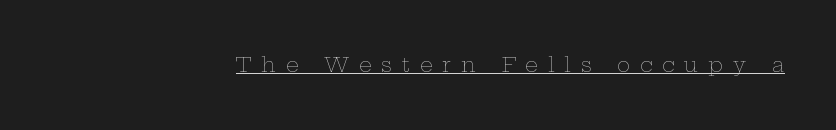
Q: Is the text bold? A: No.
Q: Is the text italic (slanted)? A: No, it is upright.
Q: Is the text underlined? A: Yes.
Q: How is the paragraph aligned? A: Right-aligned.
Q: Is the spacing between letters normal or unusually wide? A: Unusually wide.
